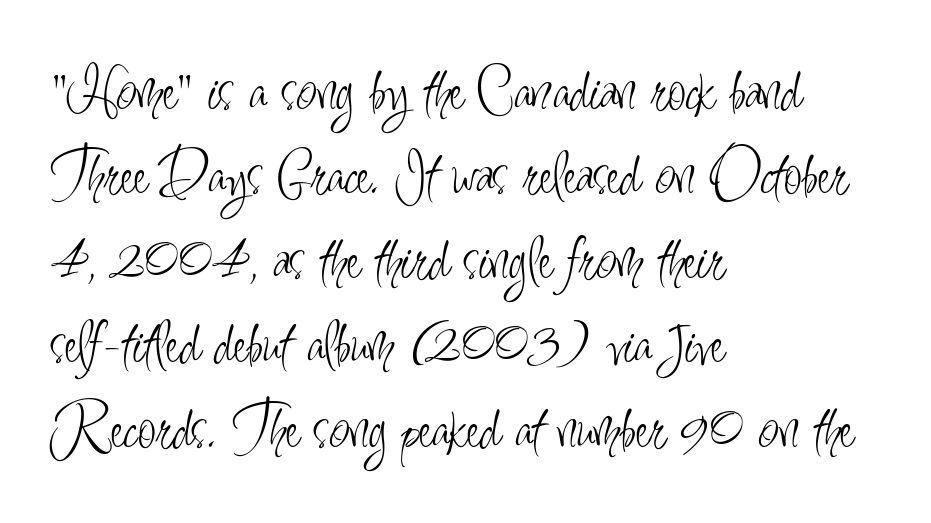
Underlining? Definitely not there. Examine the stroke ends and you'll find no serifs. Look at the tracking — it's just the regular setting, nothing added.
